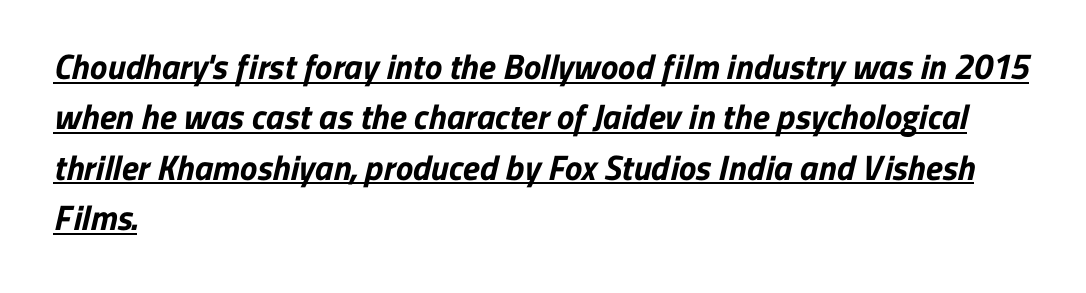
Q: Is the text bold? A: Yes.
Q: Is the typeface a serif or a sans-serif typeface? A: Sans-serif.
Q: Is the text underlined? A: Yes.
Q: How is the paragraph aligned? A: Left-aligned.
Q: Is the spacing between letters normal or unusually wide? A: Normal.
Q: Is the spacing between lines tight, normal or loose? A: Normal.
Q: Width (condensed, normal, or wide)? A: Normal.
Q: Stroke contrast? A: Low.
Q: x-height? A: Medium.
Q: Monospaced? A: No.
